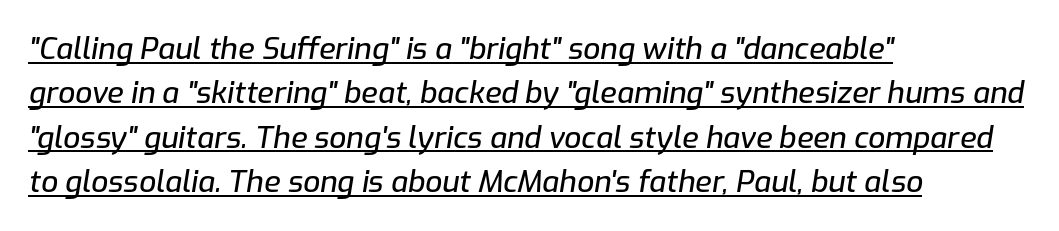
Q: Is the text italic (slanted)? A: Yes, it leans right by about 9 degrees.
Q: Is the text underlined? A: Yes.
Q: How is the paragraph aligned? A: Left-aligned.
Q: Is the spacing between letters normal or unusually wide? A: Normal.
Q: Is the spacing between lines tight, normal or loose? A: Normal.
Q: Width (condensed, normal, or wide)? A: Normal.
Q: Stroke contrast? A: Low.
Q: x-height? A: Medium.
Q: Monospaced? A: No.
